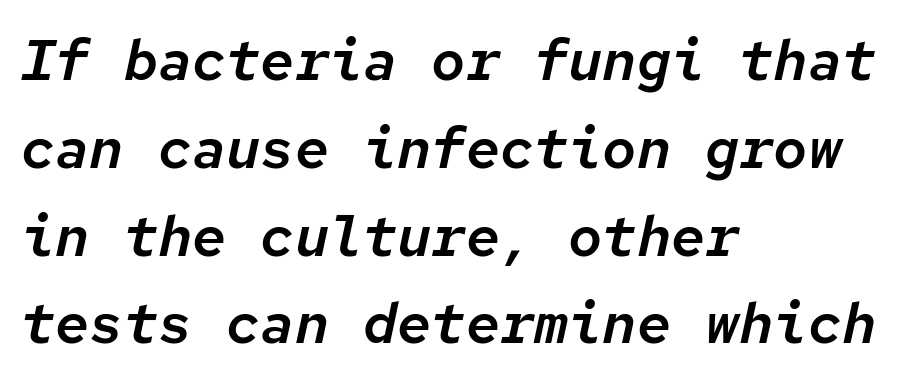
{"italic": "yes", "lean": "right", "slant_degrees": 12, "width": "normal", "stroke_contrast": "low", "x_height": "medium", "monospaced": "yes", "underline": "no", "align": "left", "line_spacing": "normal", "line_spacing_ratio": 1.54, "letter_spacing": "normal", "letter_spacing_em": 0.0, "glyph_px": 57}
